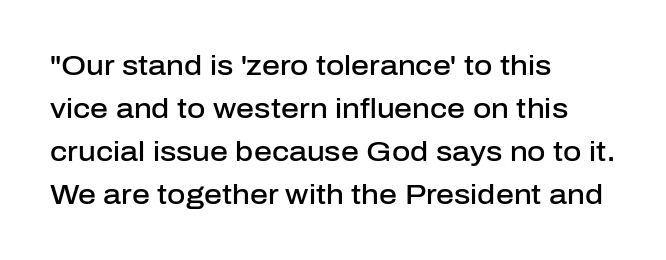
Typographically, this falls in the sans-serif category. The rendering keeps characters at their native spacing. Summary of weight: moderately heavy, a semibold. You can tell it's not italic because the verticals are truly vertical. A classic flush-left, rag-right setting is used for this passage.
